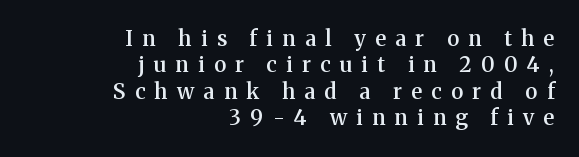
{"italic": "no", "bold": "semi", "underline": "no", "align": "right", "line_spacing": "normal", "line_spacing_ratio": 1.26, "letter_spacing": "wide", "letter_spacing_em": 0.45, "glyph_px": 21}
